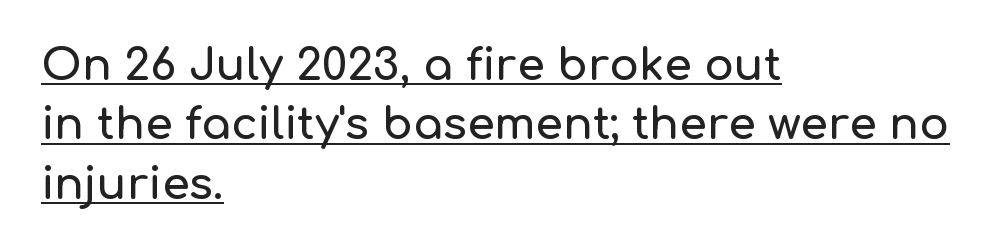
Q: Is the text italic (slanted)? A: No, it is upright.
Q: Is the typeface a serif or a sans-serif typeface? A: Sans-serif.
Q: Is the text underlined? A: Yes.
Q: How is the paragraph aligned? A: Left-aligned.
Q: Is the spacing between letters normal or unusually wide? A: Normal.
Q: Is the spacing between lines tight, normal or loose? A: Normal.
Q: Width (condensed, normal, or wide)? A: Normal.
Q: Stroke contrast? A: Low.
Q: x-height? A: Medium.
Q: Monospaced? A: No.
